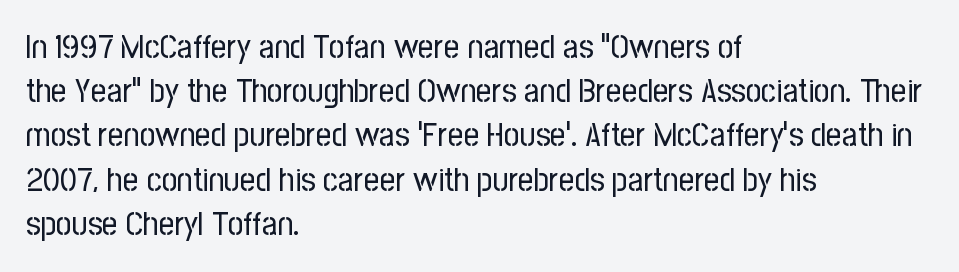
The image shows 34 px regular-weight, condensed sans-serif type, upright; set left-aligned, normal line spacing (1.3x), normal letter spacing, not underlined; low stroke contrast and a medium x-height.
